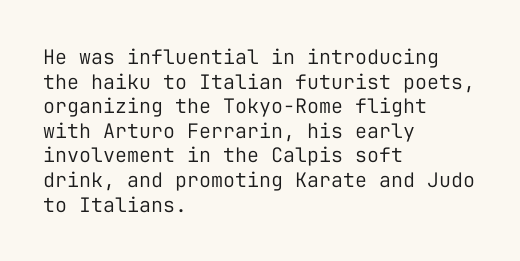
Q: Is the text bold? A: No.
Q: Is the text italic (slanted)? A: No, it is upright.
Q: Is the text underlined? A: No.
Q: How is the paragraph aligned? A: Left-aligned.
Q: Is the spacing between letters normal or unusually wide? A: Normal.
